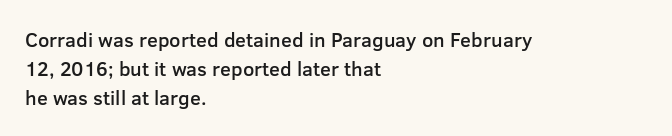
Q: Is the text bold? A: Semi-bold.
Q: Is the text italic (slanted)? A: No, it is upright.
Q: Is the text underlined? A: No.
Q: How is the paragraph aligned? A: Left-aligned.
Q: Is the spacing between letters normal or unusually wide? A: Normal.
Q: Is the spacing between lines tight, normal or loose? A: Normal.
